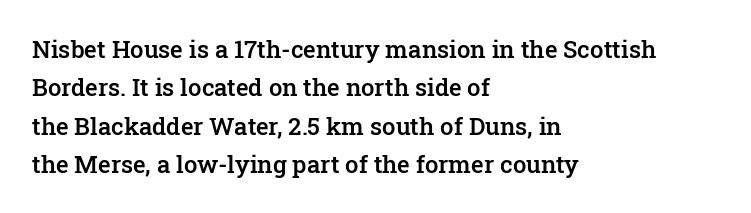
{"italic": "no", "bold": "semi", "underline": "no", "align": "left", "line_spacing": "normal", "line_spacing_ratio": 1.6, "letter_spacing": "normal", "letter_spacing_em": 0.0, "glyph_px": 24}
